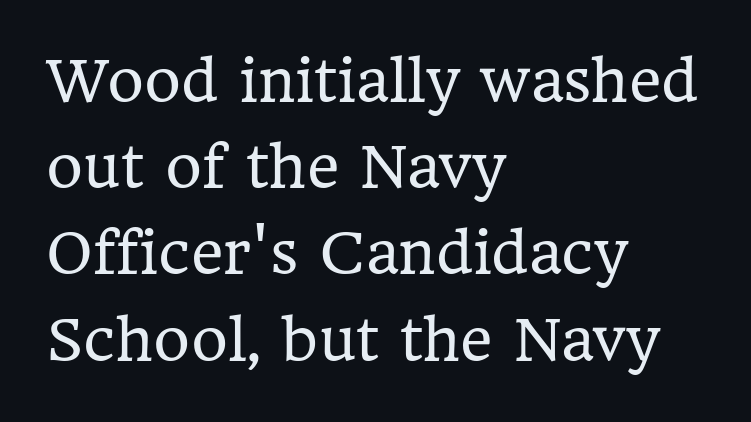
Q: Is the text bold? A: No.
Q: Is the text italic (slanted)? A: No, it is upright.
Q: Is the typeface a serif or a sans-serif typeface? A: Serif.
Q: Is the text underlined? A: No.
Q: How is the paragraph aligned? A: Left-aligned.
Q: Is the spacing between letters normal or unusually wide? A: Normal.
Q: Is the spacing between lines tight, normal or loose? A: Normal.
Q: Width (condensed, normal, or wide)? A: Normal.
Q: Stroke contrast? A: Low.
Q: x-height? A: Medium.
Q: Monospaced? A: No.
